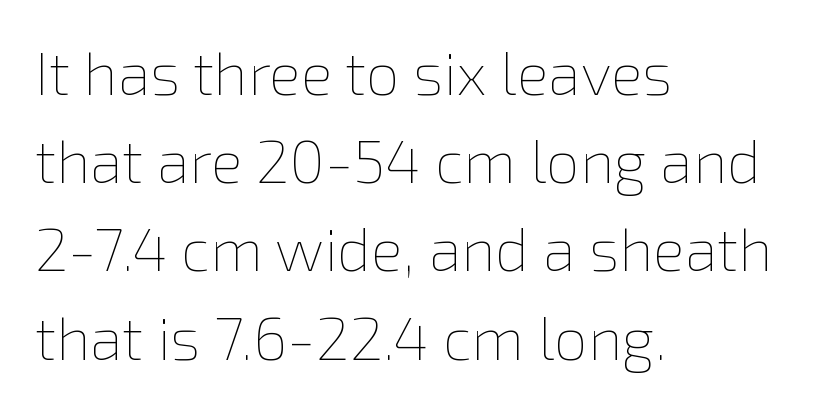
{"italic": "no", "bold": "no", "weight": "thin", "width": "normal", "stroke_contrast": "low", "x_height": "medium", "monospaced": "no", "underline": "no", "align": "left", "line_spacing": "normal", "line_spacing_ratio": 1.47, "letter_spacing": "normal", "letter_spacing_em": 0.0, "glyph_px": 60}
